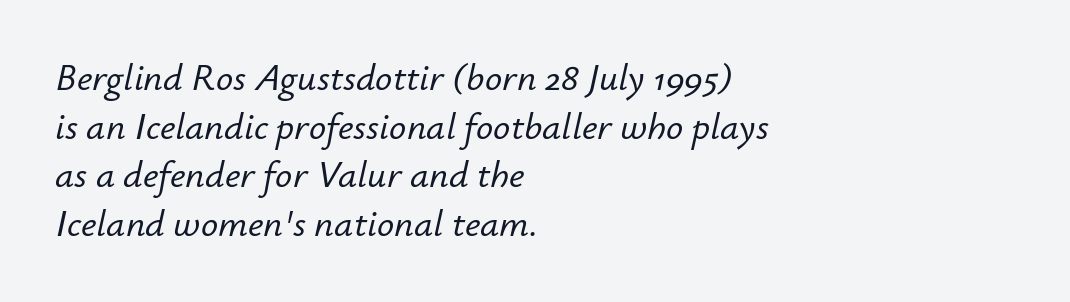
Q: Is the text italic (slanted)? A: Yes, it leans right by about 12 degrees.
Q: Is the text underlined? A: No.
Q: How is the paragraph aligned? A: Left-aligned.
Q: Is the spacing between letters normal or unusually wide? A: Normal.
Q: Is the spacing between lines tight, normal or loose? A: Normal.
Q: Width (condensed, normal, or wide)? A: Normal.
Q: Stroke contrast? A: Low.
Q: x-height? A: Small.
Q: Monospaced? A: No.
